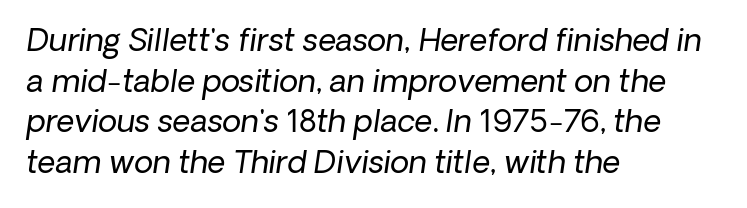
Q: Is the text bold? A: No.
Q: Is the text italic (slanted)? A: Yes, it leans right by about 8 degrees.
Q: Is the text underlined? A: No.
Q: How is the paragraph aligned? A: Left-aligned.
Q: Is the spacing between letters normal or unusually wide? A: Normal.
Q: Is the spacing between lines tight, normal or loose? A: Normal.
Q: Width (condensed, normal, or wide)? A: Normal.
Q: Stroke contrast? A: Low.
Q: x-height? A: Medium.
Q: Monospaced? A: No.
